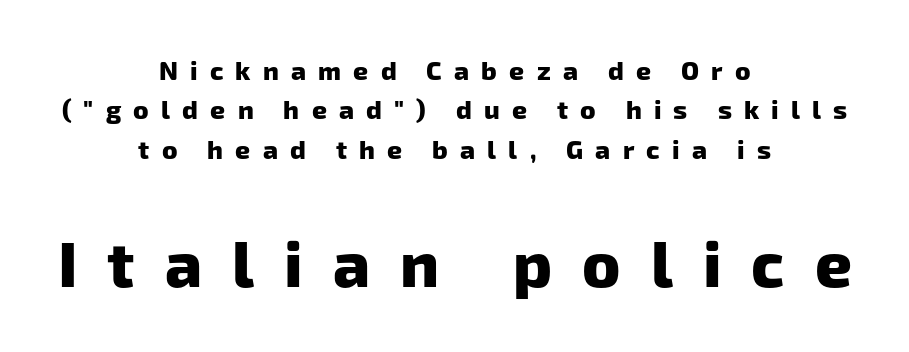
There is plenty of visible air inserted between adjacent glyphs. The passage shown stacks its lines at a standard gap. Notice how the passage keeps no hard edge, just a central spine. This is sans-serif lettering, the kind often seen on screens and signage. The glyphs are unaccompanied by any horizontal stroke below them.
